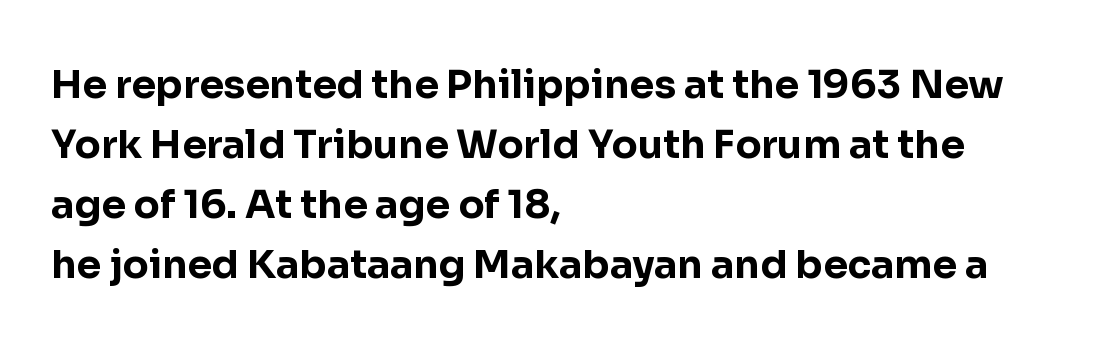
Q: Is the text bold? A: Yes.
Q: Is the text italic (slanted)? A: No, it is upright.
Q: Is the typeface a serif or a sans-serif typeface? A: Sans-serif.
Q: Is the text underlined? A: No.
Q: How is the paragraph aligned? A: Left-aligned.
Q: Is the spacing between letters normal or unusually wide? A: Normal.
Q: Is the spacing between lines tight, normal or loose? A: Normal.
Q: Width (condensed, normal, or wide)? A: Normal.
Q: Stroke contrast? A: Low.
Q: x-height? A: Medium.
Q: Monospaced? A: No.
